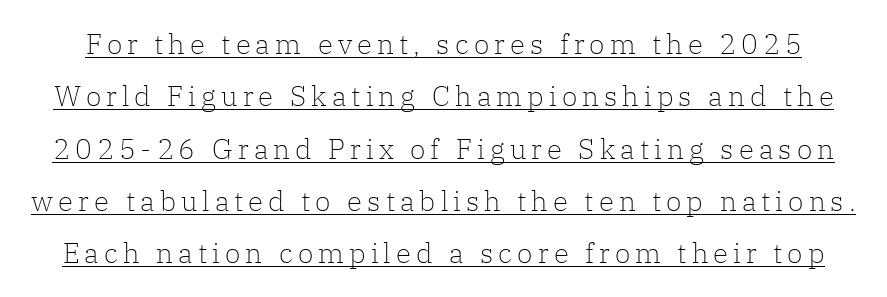
The image shows 28 px light serif type, upright; set line spacing 1.87x, underlined; low stroke contrast and a medium x-height.
